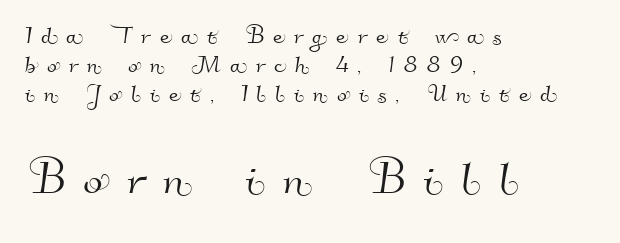
Here the designer chose a conventional face with non-uniform glyph widths. Nothing sits at the stroke ends, so this counts as sans-serif. The face used here appears at its bigger size in the lower chunk. A bare baseline throughout the passage.
